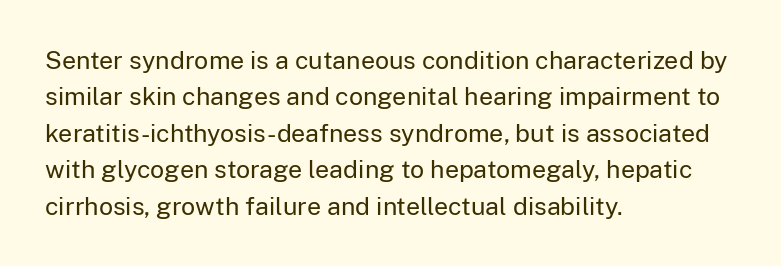
In terms of posture, this sample is upright. The passage shown has conventional tracking throughout. The zone under the glyphs is completely vacant. The lines are quadded left. These glyphs show unthickened strokes, regular width or finer. Rows of type keep a routine distance in the vertical direction.
